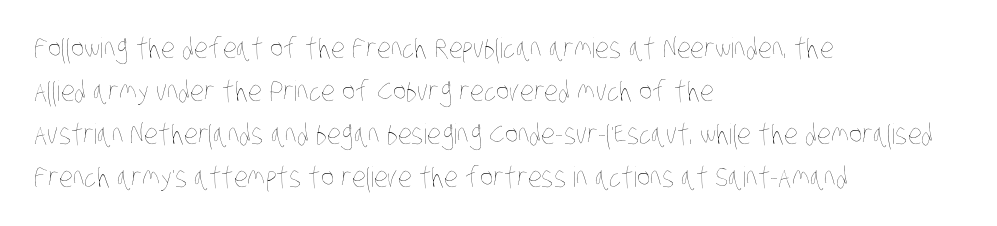
The image shows 28 px thin, condensed type; set left-aligned, normal line spacing (1.53x), normal letter spacing, not underlined; low stroke contrast and a large x-height.
